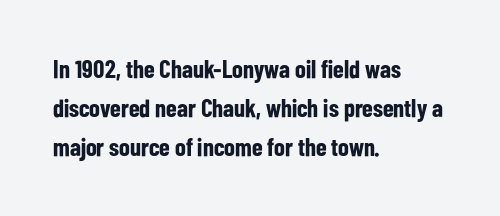
{"italic": "no", "bold": "yes", "underline": "no", "align": "left", "line_spacing": "normal", "line_spacing_ratio": 1.56, "letter_spacing": "normal", "letter_spacing_em": 0.0, "glyph_px": 25}
